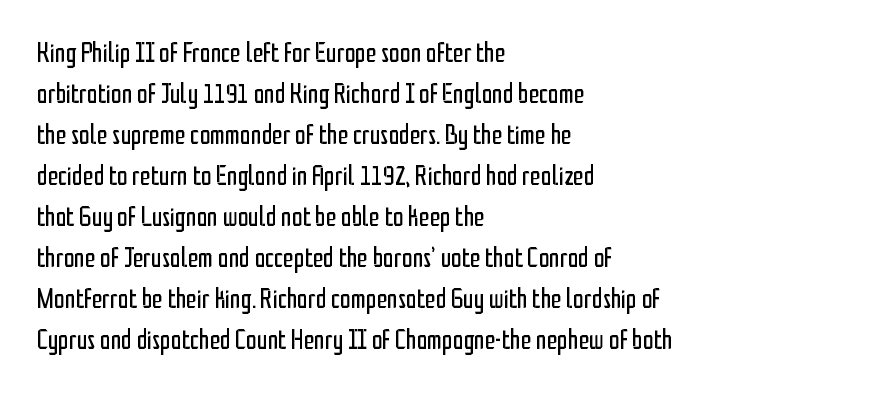
The image shows 27 px text type, upright; set left-aligned, normal line spacing (1.52x), normal letter spacing, not underlined.
